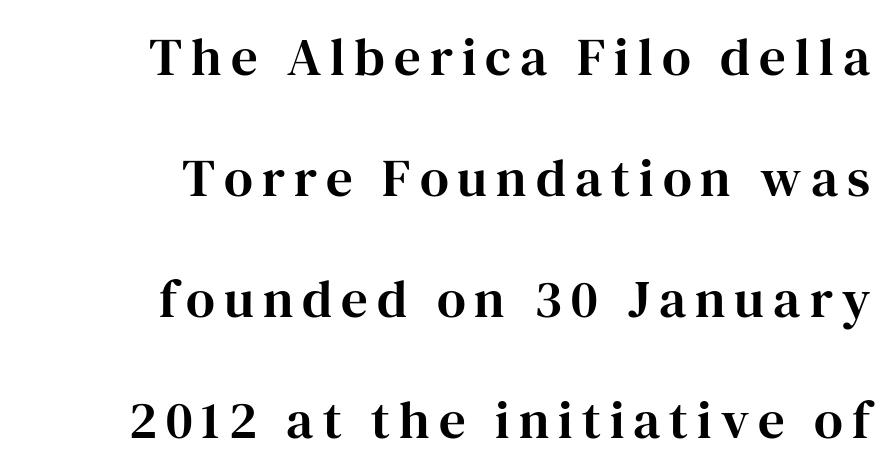
Q: Is the text italic (slanted)? A: No, it is upright.
Q: Is the typeface a serif or a sans-serif typeface? A: Serif.
Q: Is the text underlined? A: No.
Q: How is the paragraph aligned? A: Right-aligned.
Q: Is the spacing between lines tight, normal or loose? A: Loose.
Q: Width (condensed, normal, or wide)? A: Normal.
Q: Stroke contrast? A: High.
Q: x-height? A: Medium.
Q: Monospaced? A: No.
